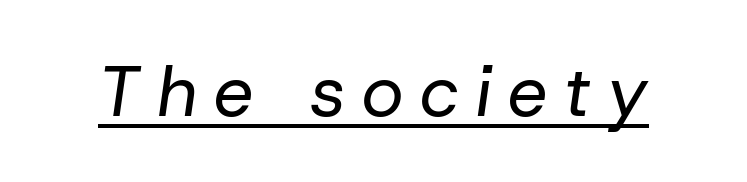
{"italic": "yes", "lean": "right", "slant_degrees": 8, "bold": "no", "weight": "regular", "width": "normal", "stroke_contrast": "low", "x_height": "medium", "monospaced": "no", "underline": "yes", "letter_spacing": "wide", "letter_spacing_em": 0.24, "glyph_px": 71}
